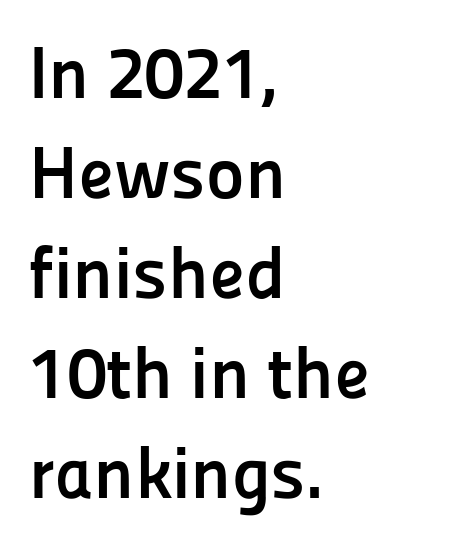
{"serif": "no", "italic": "no", "bold": "yes", "weight": "semibold", "width": "normal", "stroke_contrast": "low", "x_height": "medium", "monospaced": "no", "underline": "no", "align": "left", "line_spacing": "normal", "line_spacing_ratio": 1.37, "letter_spacing": "normal", "letter_spacing_em": 0.0, "glyph_px": 73}
